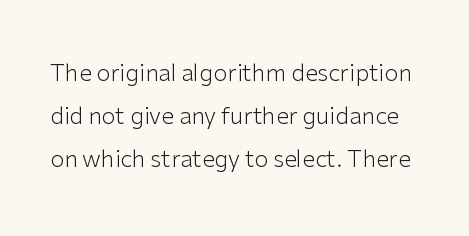
Q: Is the text bold? A: No.
Q: Is the text italic (slanted)? A: No, it is upright.
Q: Is the text underlined? A: No.
Q: Is the spacing between letters normal or unusually wide? A: Normal.
